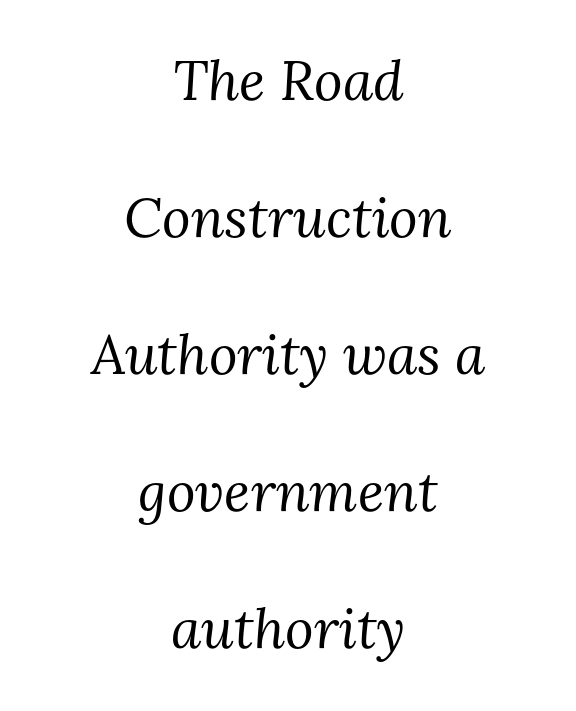
{"serif": "yes", "italic": "yes", "lean": "right", "slant_degrees": 3, "bold": "no", "weight": "regular", "width": "normal", "stroke_contrast": "medium", "x_height": "medium", "monospaced": "no", "underline": "no", "align": "center", "line_spacing": "loose", "line_spacing_ratio": 2.49, "letter_spacing": "normal", "letter_spacing_em": 0.0, "glyph_px": 55}
